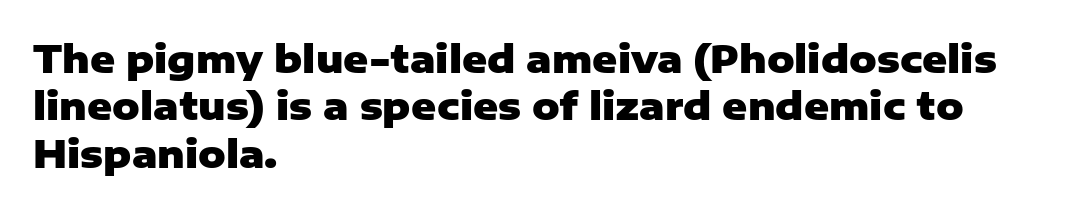
Between one letter and the next there's only the usual sliver of space. Look at the stroke-to-counter ratio: heavy, a bold. The designer left line spacing at the default. Each letter keeps its own natural width here, so spacing adapts to shape. This rendering employs a face without finishing strokes, i.e., a sans-serif.
